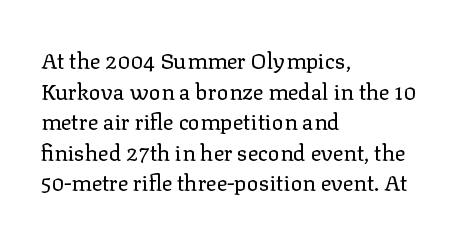
The image shows 22 px text type, upright; set left-aligned, normal line spacing (1.39x), normal letter spacing, not underlined.
